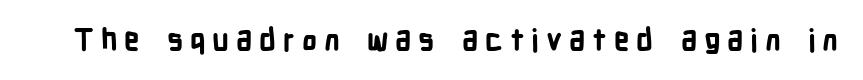
The image shows 30 px bold, condensed sans-serif type, upright; set unusually wide letter spacing (+0.23 em), not underlined; low stroke contrast and a medium x-height.
